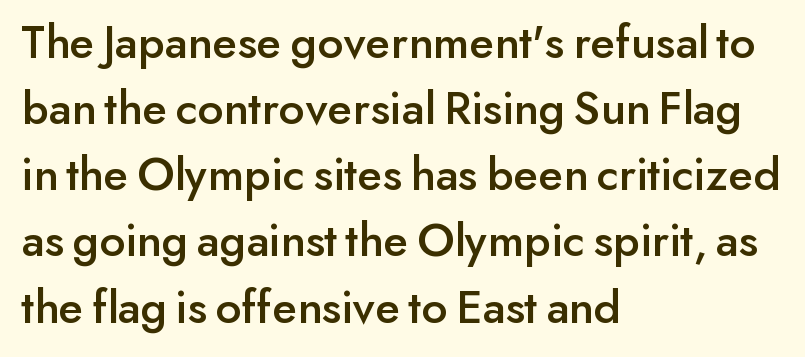
{"serif": "no", "italic": "no", "width": "normal", "stroke_contrast": "low", "x_height": "small", "monospaced": "no", "underline": "no", "align": "left", "line_spacing": "normal", "line_spacing_ratio": 1.35, "letter_spacing": "normal", "letter_spacing_em": 0.0, "glyph_px": 49}
